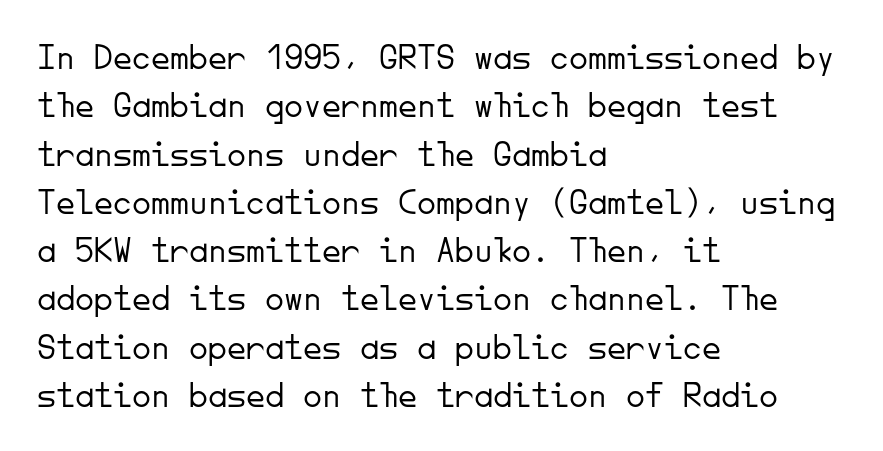
The image shows 38 px light sans-serif type, upright, monospaced; set left-aligned, normal line spacing (1.27x), normal letter spacing, not underlined; low stroke contrast and a small x-height.
